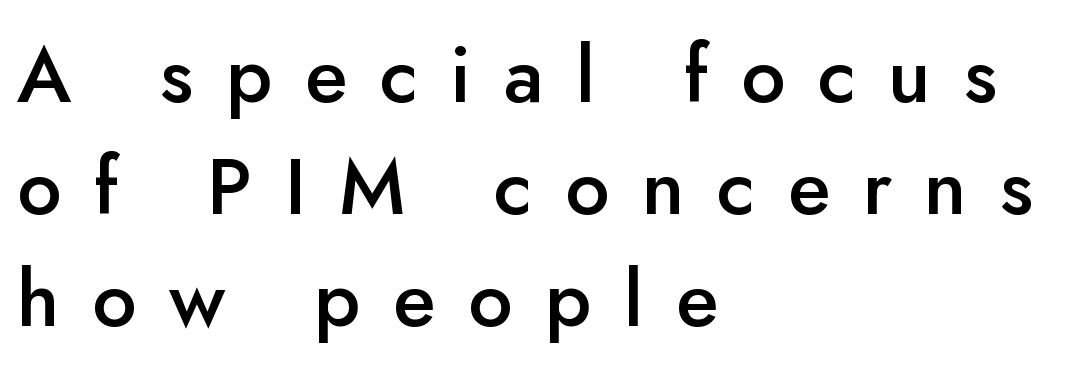
{"serif": "no", "italic": "no", "bold": "semi", "weight": "semibold", "width": "normal", "stroke_contrast": "low", "x_height": "small", "monospaced": "no", "underline": "no", "align": "left", "line_spacing": "normal", "line_spacing_ratio": 1.42, "letter_spacing": "wide", "letter_spacing_em": 0.41, "glyph_px": 79}
